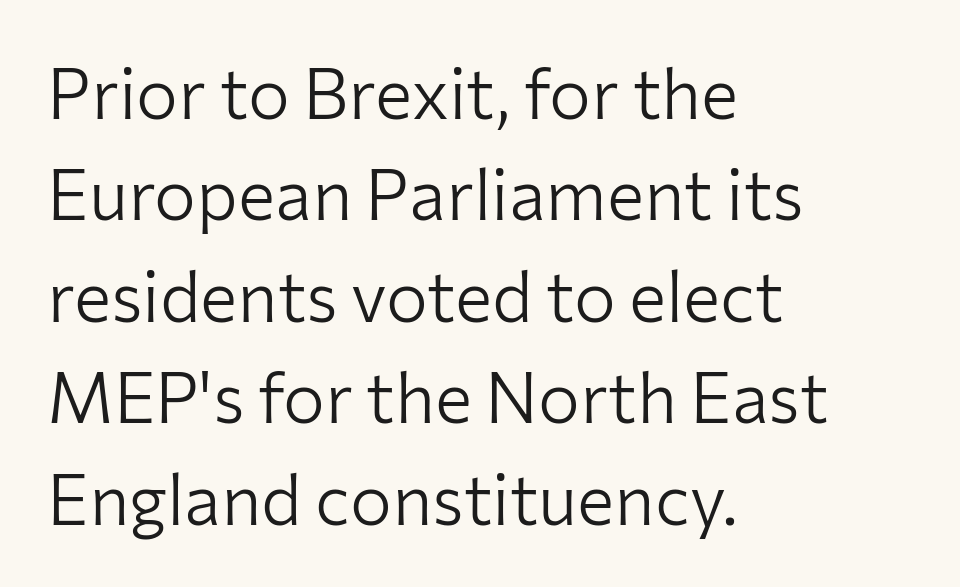
Q: Is the text bold? A: No.
Q: Is the text italic (slanted)? A: No, it is upright.
Q: Is the typeface a serif or a sans-serif typeface? A: Sans-serif.
Q: Is the text underlined? A: No.
Q: How is the paragraph aligned? A: Left-aligned.
Q: Is the spacing between letters normal or unusually wide? A: Normal.
Q: Is the spacing between lines tight, normal or loose? A: Normal.
Q: Width (condensed, normal, or wide)? A: Normal.
Q: Stroke contrast? A: Low.
Q: x-height? A: Medium.
Q: Monospaced? A: No.
